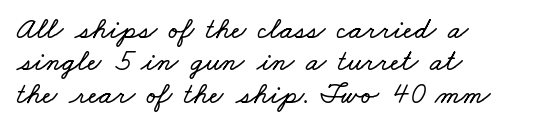
Q: Is the text underlined? A: No.
Q: How is the paragraph aligned? A: Left-aligned.
Q: Is the spacing between letters normal or unusually wide? A: Normal.
Q: Is the spacing between lines tight, normal or loose? A: Tight.
Q: Width (condensed, normal, or wide)? A: Wide.
Q: Stroke contrast? A: Low.
Q: x-height? A: Small.
Q: Monospaced? A: No.
